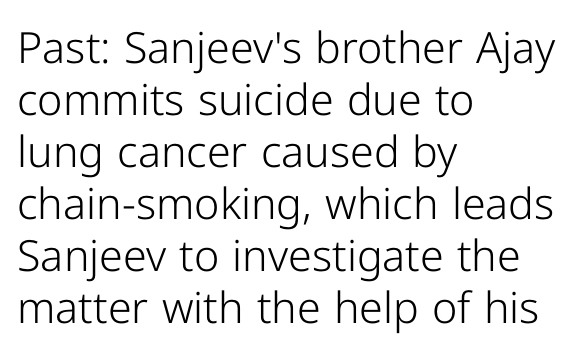
{"serif": "no", "italic": "no", "bold": "no", "weight": "light", "width": "normal", "stroke_contrast": "low", "x_height": "medium", "monospaced": "no", "underline": "no", "align": "left", "line_spacing_ratio": 1.21, "letter_spacing": "normal", "letter_spacing_em": 0.0, "glyph_px": 43}
